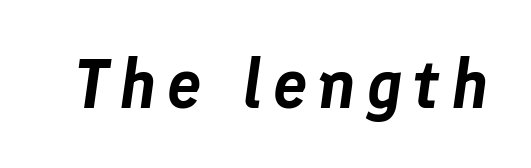
{"italic": "yes", "lean": "right", "slant_degrees": 8, "width": "normal", "stroke_contrast": "low", "x_height": "medium", "monospaced": "no", "underline": "no", "glyph_px": 69}
